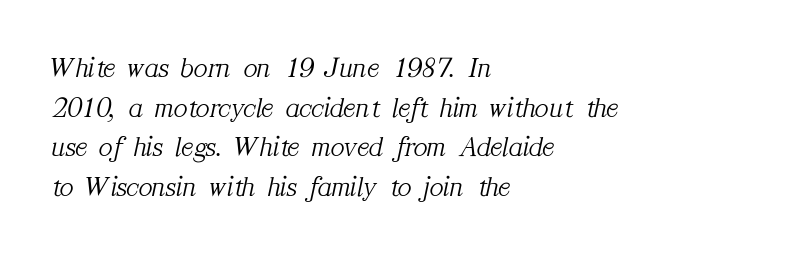
{"serif": "yes", "italic": "yes", "lean": "right", "slant_degrees": 12, "bold": "no", "weight": "light", "width": "normal", "stroke_contrast": "medium", "x_height": "medium", "monospaced": "no", "underline": "no", "align": "left", "line_spacing": "normal", "line_spacing_ratio": 1.37, "letter_spacing": "normal", "letter_spacing_em": 0.0, "glyph_px": 29}
